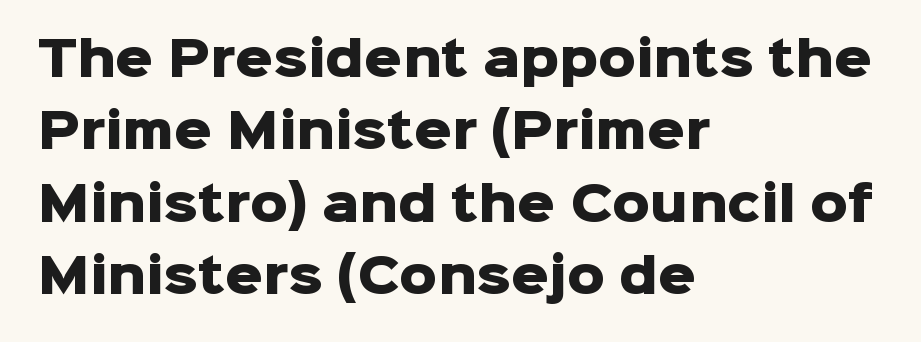
Q: Is the text bold? A: Yes.
Q: Is the text italic (slanted)? A: No, it is upright.
Q: Is the typeface a serif or a sans-serif typeface? A: Sans-serif.
Q: Is the text underlined? A: No.
Q: How is the paragraph aligned? A: Left-aligned.
Q: Is the spacing between letters normal or unusually wide? A: Normal.
Q: Is the spacing between lines tight, normal or loose? A: Normal.
Q: Width (condensed, normal, or wide)? A: Normal.
Q: Stroke contrast? A: Low.
Q: x-height? A: Medium.
Q: Monospaced? A: No.
